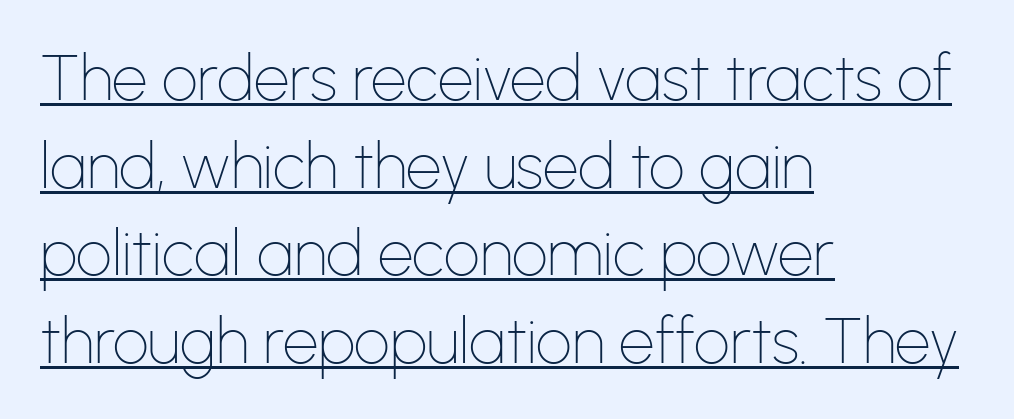
The image shows 63 px thin sans-serif type, upright; set left-aligned, normal line spacing (1.39x), normal letter spacing, underlined; low stroke contrast and a medium x-height.
